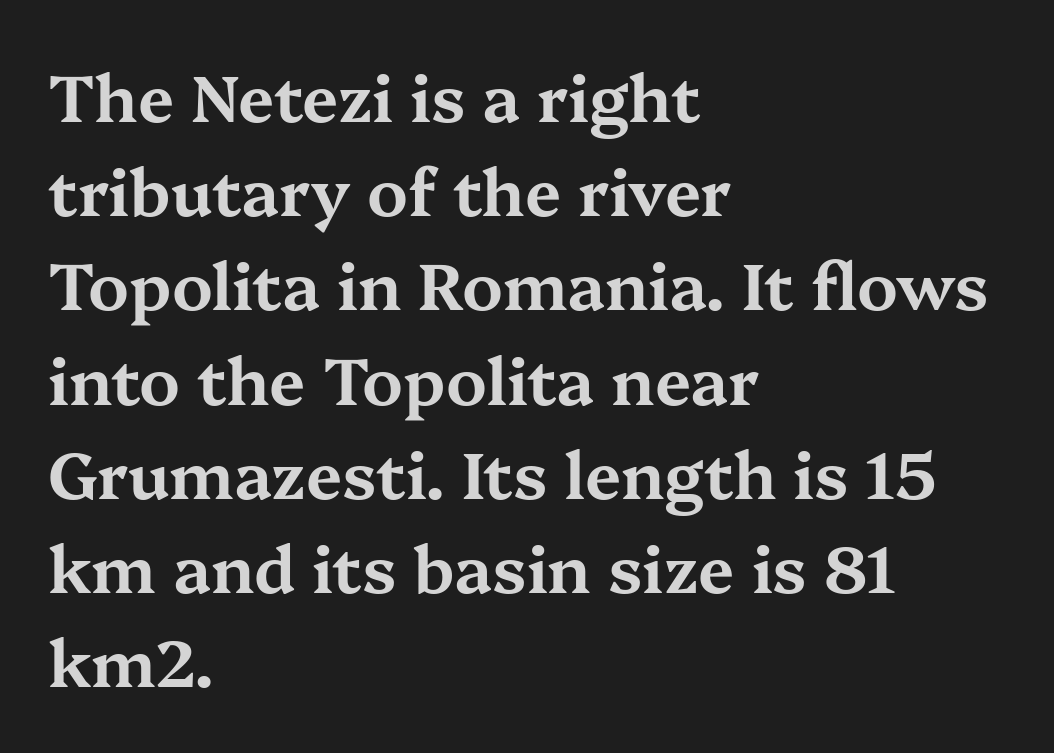
{"serif": "yes", "italic": "no", "width": "wide", "stroke_contrast": "medium", "x_height": "medium", "monospaced": "no", "underline": "no", "align": "left", "line_spacing": "normal", "line_spacing_ratio": 1.45, "letter_spacing": "normal", "letter_spacing_em": 0.0, "glyph_px": 65}
